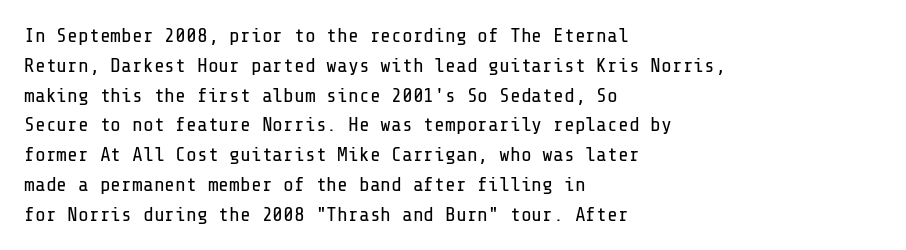
The image shows 20 px text type, upright; set left-aligned, normal line spacing (1.49x), normal letter spacing, not underlined.
